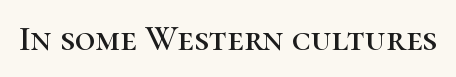
In terms of posture, this sample is upright. Varying glyph widths throughout — classic text-font behaviour. The space directly below the letters is spotless. This sample uses plain, unmodified letter spacing. These lines are composed in type with serifs.
